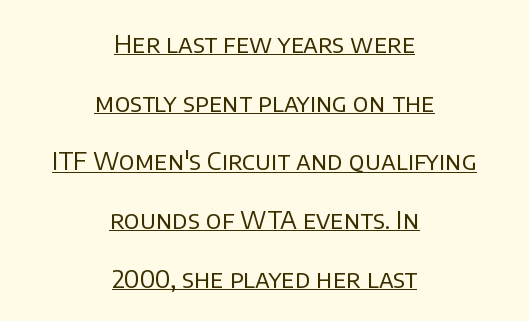
Inter-character spacing is left at the font's built-in metrics. The lines are quadded center. This sample carries an underscore along the baseline area. A roman cut, with each character standing at attention. Compared with typical paragraphs, the rows here are farther apart. No heavy texture on the line: the type isn't bold.
